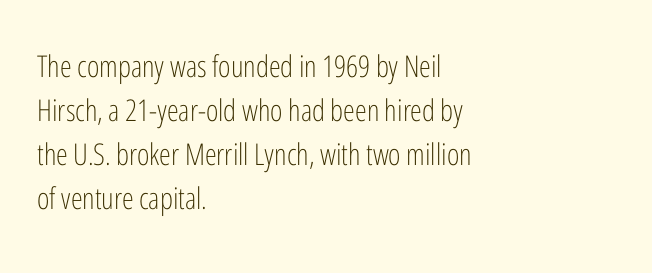
The letters stand straight up with perfectly vertical stems. Every row of glyphs begins at an identical x-position on the left. Do the characters align in a grid? No, the font is proportional. Default kerning and tracking; the words read as compact shapes. The foot of each line stays bare and open.
